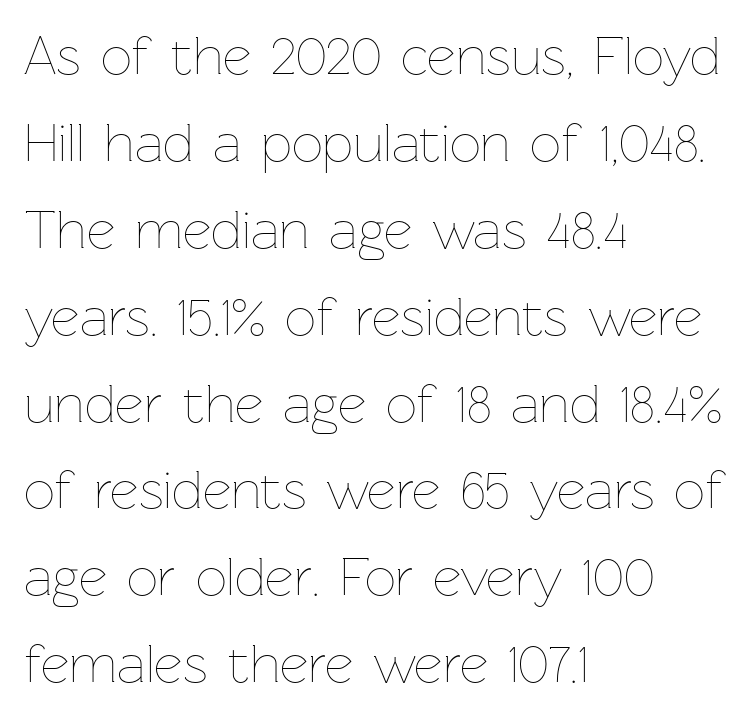
The image shows 55 px thin type, upright; set left-aligned, normal line spacing (1.58x), normal letter spacing, not underlined; low stroke contrast and a medium x-height.
